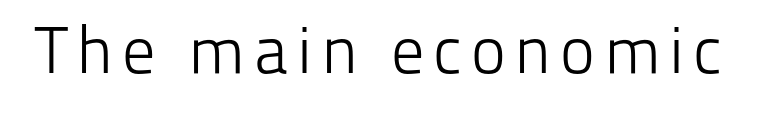
Q: Is the text bold? A: No.
Q: Is the text italic (slanted)? A: No, it is upright.
Q: Is the typeface a serif or a sans-serif typeface? A: Sans-serif.
Q: Is the text underlined? A: No.
Q: Width (condensed, normal, or wide)? A: Normal.
Q: Stroke contrast? A: Low.
Q: x-height? A: Medium.
Q: Monospaced? A: No.
